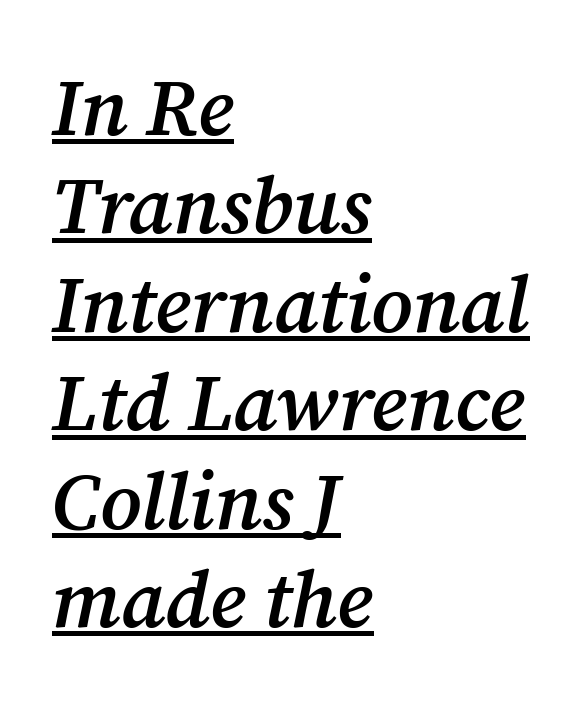
The image shows 80 px semibold serif type, italic (leaning right); set left-aligned, line spacing 1.23x, normal letter spacing, underlined; medium stroke contrast and a medium x-height.
